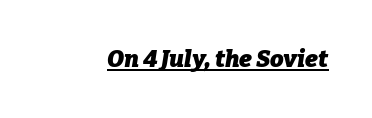
The image shows 24 px bold type, italic (leaning right); set normal letter spacing, underlined.
